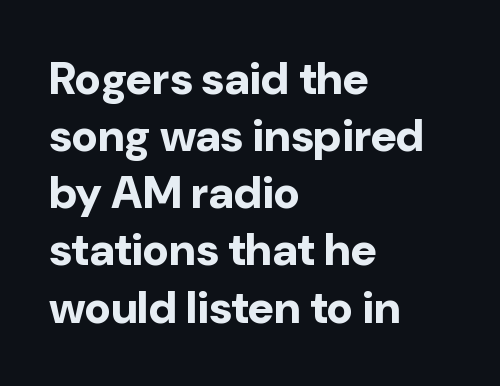
The image shows 45 px bold sans-serif type, upright; set left-aligned, normal line spacing (1.27x), normal letter spacing, not underlined; low stroke contrast and a medium x-height.
